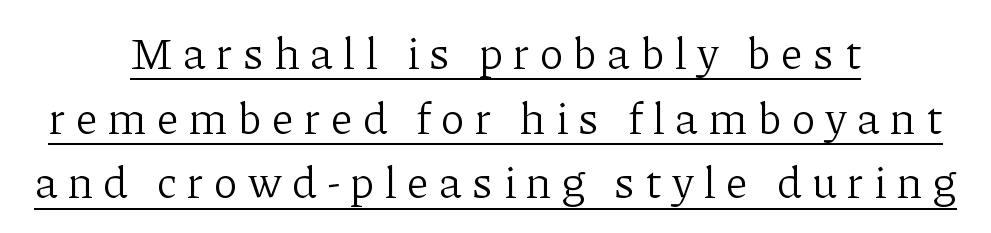
The image shows 44 px light serif type, upright; set centered, normal line spacing (1.47x), unusually wide letter spacing (+0.23 em), underlined; low stroke contrast and a medium x-height.
